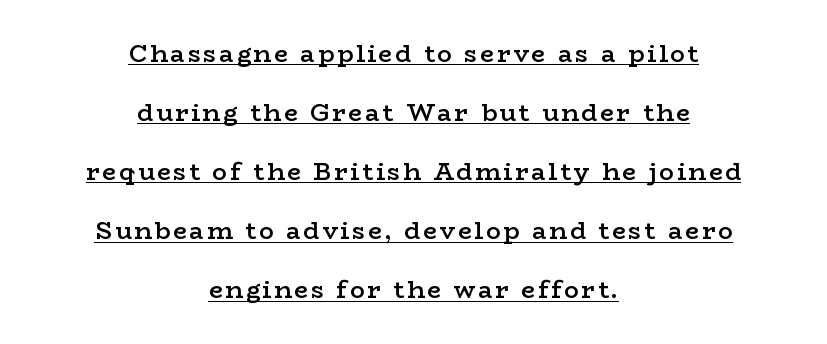
A great deal of white space separates one row of letters from the next. Each line of the rendering has a horizontal stroke beneath the glyphs. The letters stand straight up with perfectly vertical stems. The rag falls on both sides of this text block equally. Look at the stroke-to-counter ratio: somewhat heavy, a semibold.
